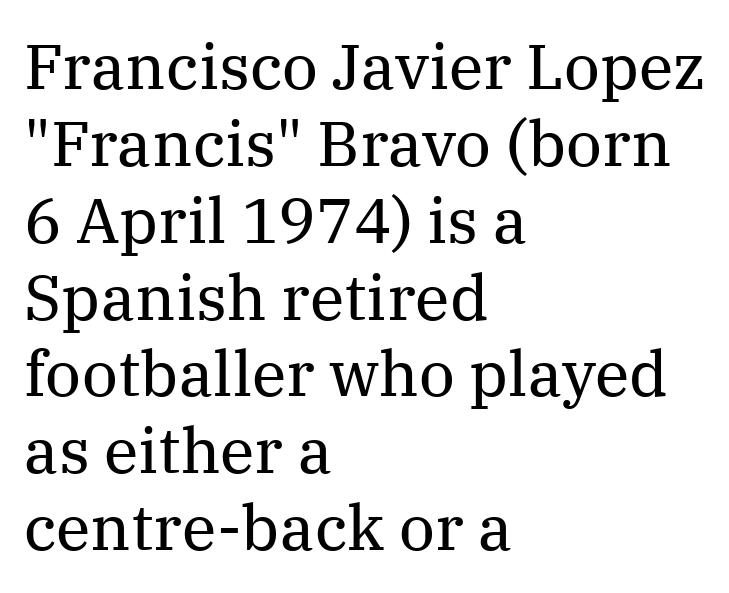
The image shows 63 px regular-weight serif type, upright; set left-aligned, line spacing 1.22x, normal letter spacing, not underlined; medium stroke contrast and a medium x-height.
